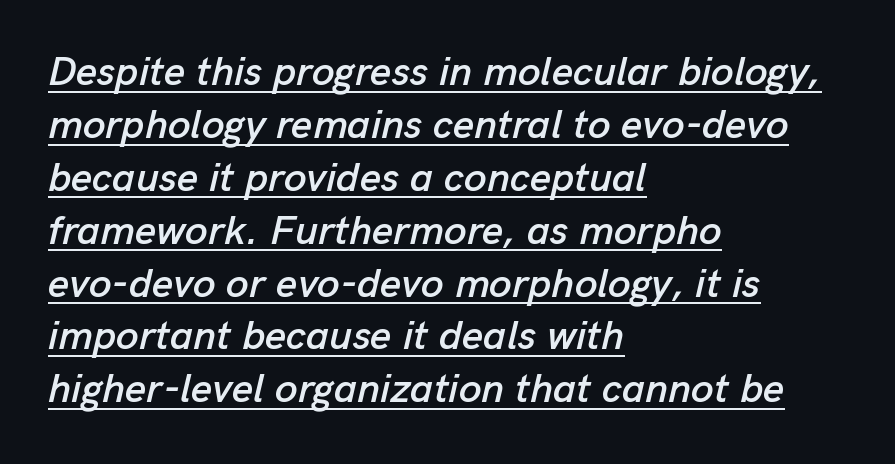
{"italic": "yes", "lean": "right", "slant_degrees": 13, "width": "normal", "stroke_contrast": "low", "x_height": "medium", "monospaced": "no", "underline": "yes", "align": "left", "line_spacing": "normal", "line_spacing_ratio": 1.29, "letter_spacing": "normal", "letter_spacing_em": 0.0, "glyph_px": 41}
